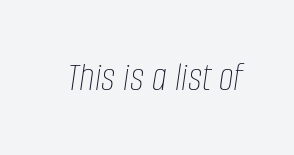
The image shows 42 px thin, condensed type, italic (leaning right); set normal letter spacing, not underlined; low stroke contrast and a large x-height.
